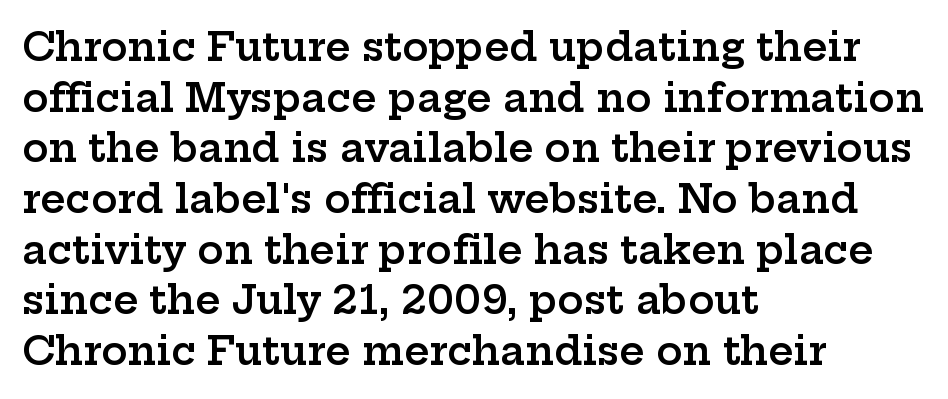
The image shows 39 px semibold, wide serif type, upright; set left-aligned, normal line spacing (1.3x), normal letter spacing, not underlined; low stroke contrast and a medium x-height.
